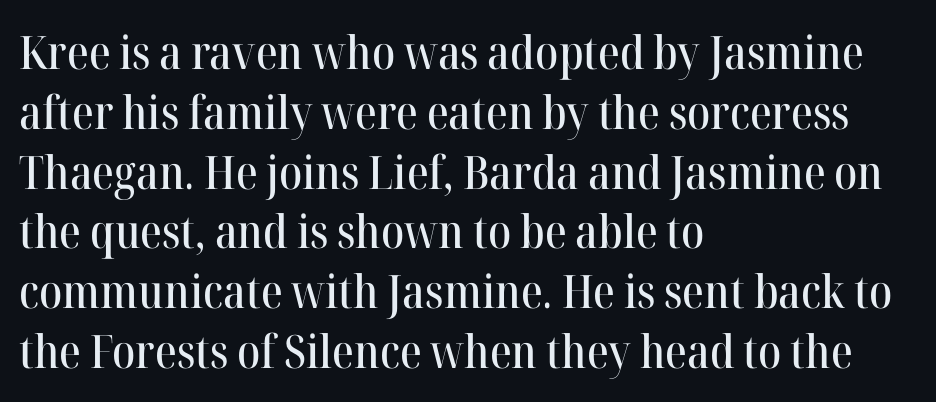
Is there any slant? The stems are plumb. The passage shown has conventional tracking throughout. Is there much room between lines? A standard amount, neither cramped nor airy. Regarding serifs, this sample has them. The text block is weighted toward the left margin, trailing off unevenly rightward.
